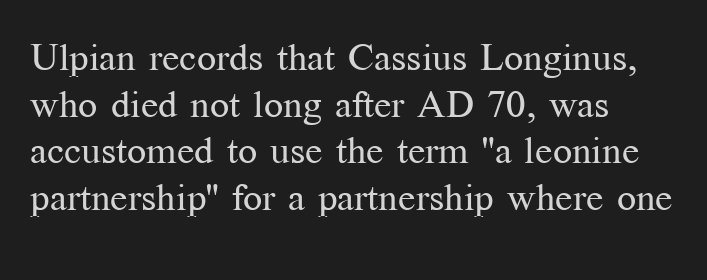
{"serif": "yes", "italic": "no", "bold": "no", "weight": "regular", "width": "normal", "stroke_contrast": "medium", "x_height": "medium", "monospaced": "no", "underline": "no", "align": "left", "line_spacing_ratio": 1.23, "letter_spacing": "normal", "letter_spacing_em": 0.0, "glyph_px": 38}
